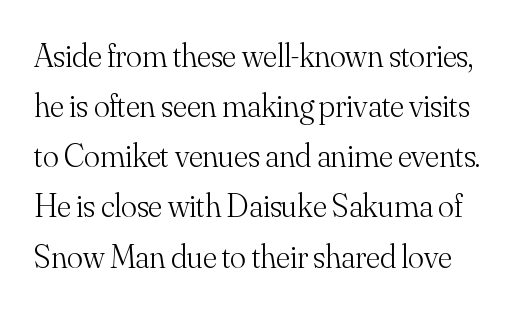
{"serif": "yes", "italic": "no", "bold": "no", "weight": "light", "width": "normal", "stroke_contrast": "medium", "x_height": "small", "monospaced": "no", "underline": "no", "line_spacing": "normal", "line_spacing_ratio": 1.52, "letter_spacing": "normal", "letter_spacing_em": 0.0, "glyph_px": 33}
